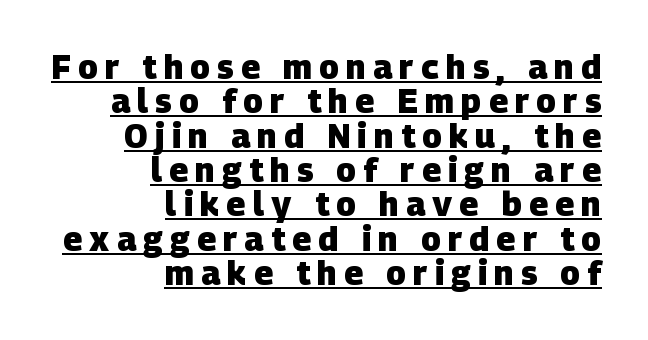
Q: Is the text bold? A: Yes.
Q: Is the typeface a serif or a sans-serif typeface? A: Sans-serif.
Q: Is the text underlined? A: Yes.
Q: How is the paragraph aligned? A: Right-aligned.
Q: Is the spacing between letters normal or unusually wide? A: Unusually wide.
Q: Is the spacing between lines tight, normal or loose? A: Tight.
Q: Width (condensed, normal, or wide)? A: Normal.
Q: Stroke contrast? A: Low.
Q: x-height? A: Large.
Q: Monospaced? A: No.
